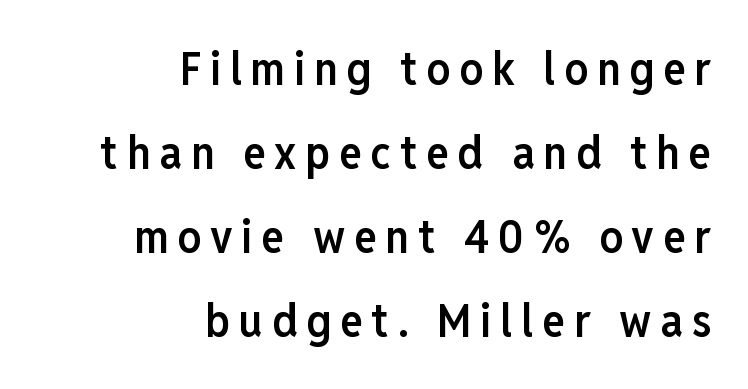
Q: Is the text bold? A: Semi-bold.
Q: Is the text italic (slanted)? A: No, it is upright.
Q: Is the typeface a serif or a sans-serif typeface? A: Sans-serif.
Q: Is the text underlined? A: No.
Q: How is the paragraph aligned? A: Right-aligned.
Q: Width (condensed, normal, or wide)? A: Condensed.
Q: Stroke contrast? A: Low.
Q: x-height? A: Medium.
Q: Monospaced? A: No.
